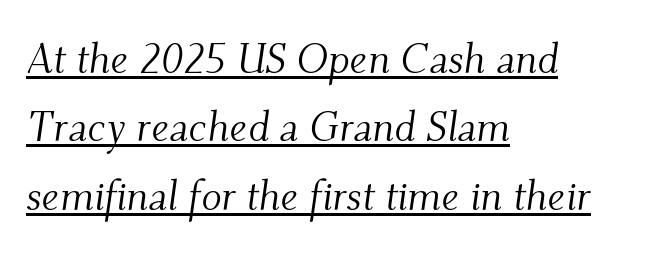
The image shows 42 px light serif type, italic (leaning right); set left-aligned, normal line spacing (1.63x), normal letter spacing, underlined; medium stroke contrast and a small x-height.
